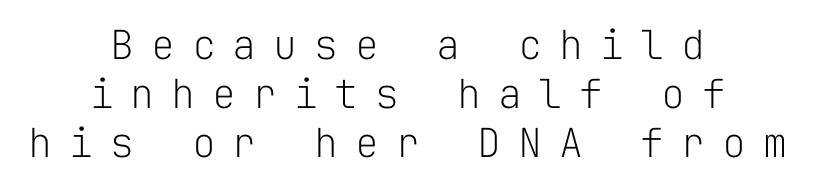
Q: Is the text bold? A: No.
Q: Is the text italic (slanted)? A: No, it is upright.
Q: Is the typeface a serif or a sans-serif typeface? A: Sans-serif.
Q: Is the text underlined? A: No.
Q: How is the paragraph aligned? A: Centered.
Q: Is the spacing between letters normal or unusually wide? A: Unusually wide.
Q: Width (condensed, normal, or wide)? A: Normal.
Q: Stroke contrast? A: Low.
Q: x-height? A: Medium.
Q: Monospaced? A: Yes.
